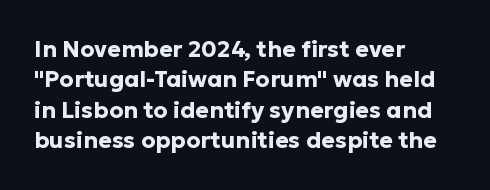
{"italic": "no", "bold": "yes", "underline": "no", "align": "left", "line_spacing": "normal", "line_spacing_ratio": 1.32, "letter_spacing": "normal", "letter_spacing_em": 0.0, "glyph_px": 23}
